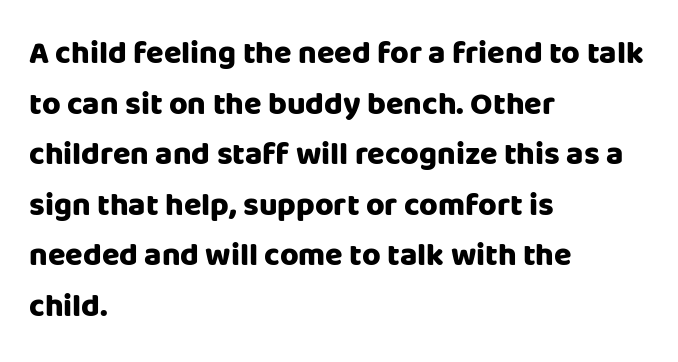
The image shows 32 px heavy sans-serif type, upright; set left-aligned, normal line spacing (1.58x), normal letter spacing, not underlined; low stroke contrast and a large x-height.
